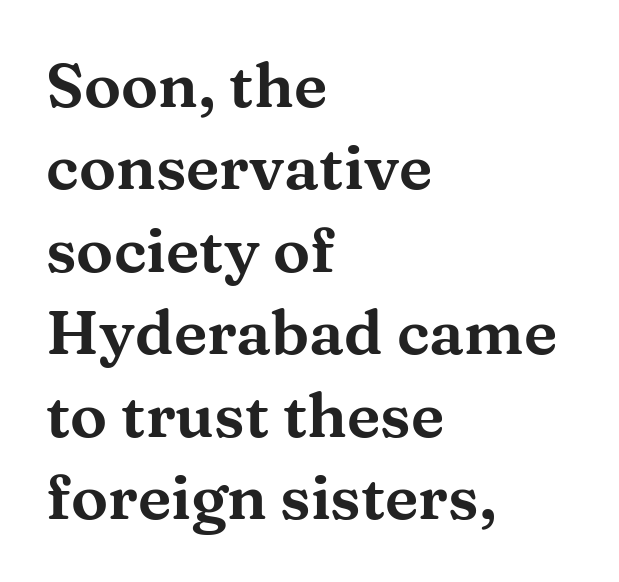
Q: Is the text italic (slanted)? A: No, it is upright.
Q: Is the typeface a serif or a sans-serif typeface? A: Serif.
Q: Is the text underlined? A: No.
Q: How is the paragraph aligned? A: Left-aligned.
Q: Is the spacing between letters normal or unusually wide? A: Normal.
Q: Is the spacing between lines tight, normal or loose? A: Normal.
Q: Width (condensed, normal, or wide)? A: Wide.
Q: Stroke contrast? A: Medium.
Q: x-height? A: Medium.
Q: Monospaced? A: No.
